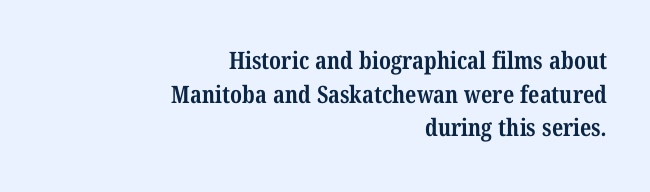
Q: Is the text bold? A: Yes.
Q: Is the text underlined? A: No.
Q: How is the paragraph aligned? A: Right-aligned.
Q: Is the spacing between letters normal or unusually wide? A: Normal.
Q: Is the spacing between lines tight, normal or loose? A: Normal.
